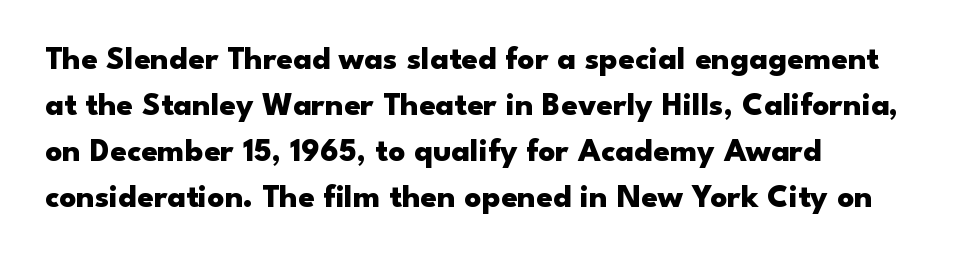
The image shows 33 px heavy, wide sans-serif type, upright; set left-aligned, normal line spacing (1.39x), normal letter spacing, not underlined; low stroke contrast and a small x-height.
